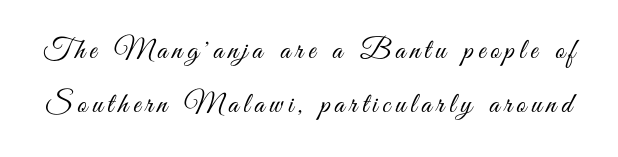
Q: Is the text bold? A: No.
Q: Is the text italic (slanted)? A: Yes.
Q: Is the typeface a serif or a sans-serif typeface? A: Sans-serif.
Q: Is the text underlined? A: No.
Q: Width (condensed, normal, or wide)? A: Condensed.
Q: Stroke contrast? A: Medium.
Q: x-height? A: Small.
Q: Monospaced? A: No.
